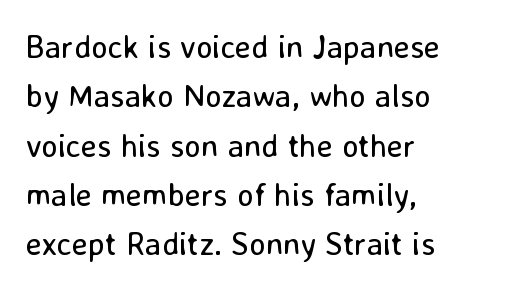
{"serif": "no", "italic": "no", "bold": "no", "weight": "regular", "width": "normal", "stroke_contrast": "low", "x_height": "medium", "monospaced": "no", "underline": "no", "align": "left", "line_spacing": "normal", "line_spacing_ratio": 1.54, "letter_spacing": "normal", "letter_spacing_em": 0.0, "glyph_px": 32}
